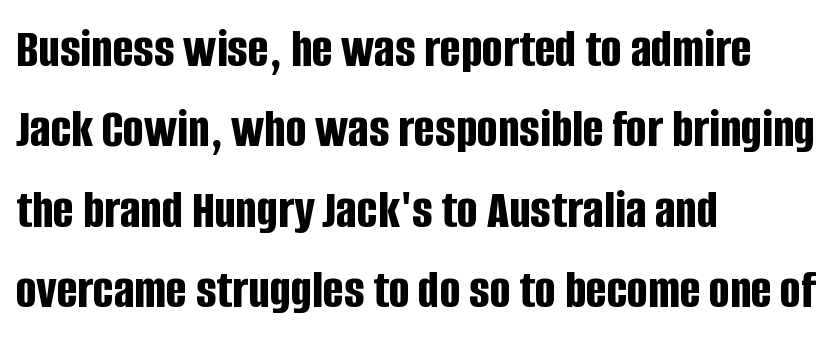
Q: Is the text bold? A: Yes.
Q: Is the text italic (slanted)? A: No, it is upright.
Q: Is the typeface a serif or a sans-serif typeface? A: Sans-serif.
Q: Is the text underlined? A: No.
Q: How is the paragraph aligned? A: Left-aligned.
Q: Is the spacing between letters normal or unusually wide? A: Normal.
Q: Is the spacing between lines tight, normal or loose? A: Normal.
Q: Width (condensed, normal, or wide)? A: Condensed.
Q: Stroke contrast? A: Low.
Q: x-height? A: Large.
Q: Monospaced? A: No.
